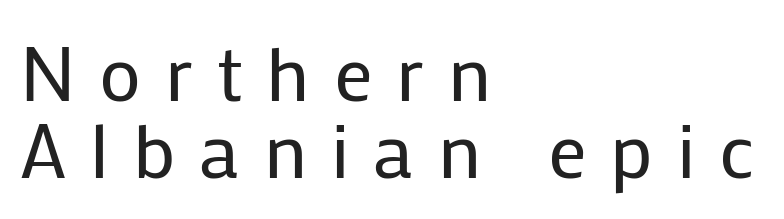
Q: Is the text bold? A: No.
Q: Is the text italic (slanted)? A: No, it is upright.
Q: Is the typeface a serif or a sans-serif typeface? A: Sans-serif.
Q: Is the text underlined? A: No.
Q: How is the paragraph aligned? A: Left-aligned.
Q: Is the spacing between letters normal or unusually wide? A: Unusually wide.
Q: Is the spacing between lines tight, normal or loose? A: Tight.
Q: Width (condensed, normal, or wide)? A: Normal.
Q: Stroke contrast? A: Low.
Q: x-height? A: Medium.
Q: Monospaced? A: No.
